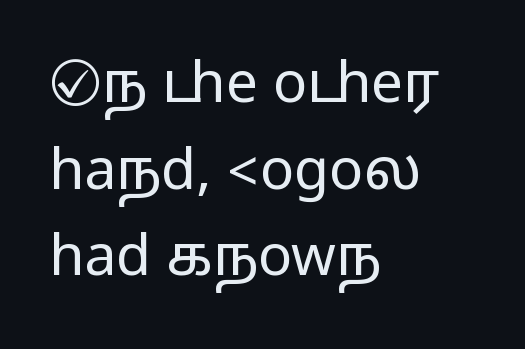
The typeface chosen for these lines omits serifs. The passage shown is typed in a proportional face where columns would drift. When letters stand straight like this, we call the style roman or upright. This rendering leaves character spacing at its baseline value. No word sits above an underline. Evenly set lines give the paragraph a standard silhouette.
